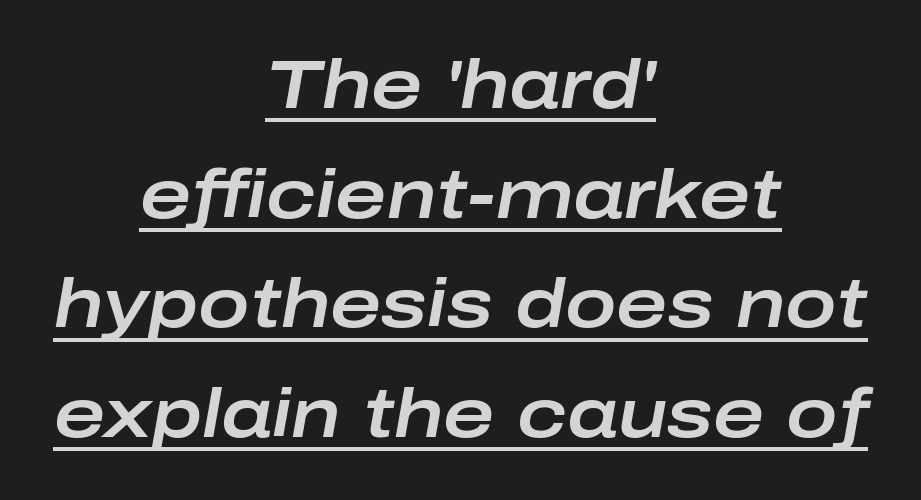
{"italic": "yes", "lean": "right", "slant_degrees": 10, "width": "wide", "stroke_contrast": "low", "x_height": "medium", "monospaced": "no", "underline": "yes", "align": "center", "line_spacing": "normal", "line_spacing_ratio": 1.59, "letter_spacing": "normal", "letter_spacing_em": 0.0, "glyph_px": 69}
